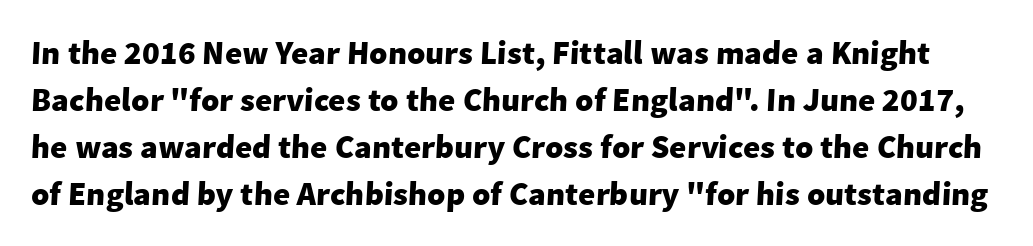
The image shows 33 px heavy sans-serif type; set normal line spacing (1.42x), normal letter spacing, not underlined; low stroke contrast and a medium x-height.
